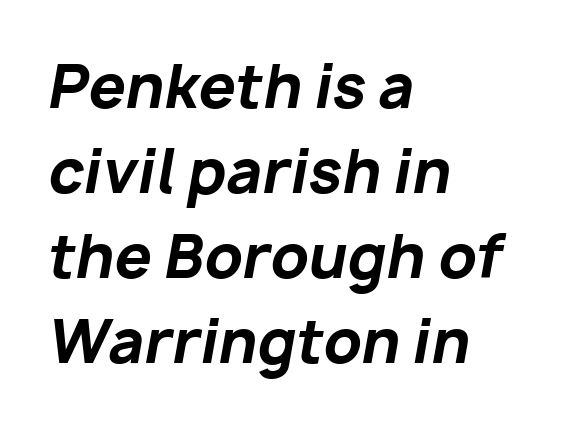
Summary of vertical rhythm: regular, with standard interline spacing. The strip under each line holds only bare page. These lines are rendered in a variable-pitch font. The ragged edge is on the right, which tells us the setting is flush left. These lines carry a lot of weight — the face is fully bold. This is oblique type, the kind used for emphasis or titles.
